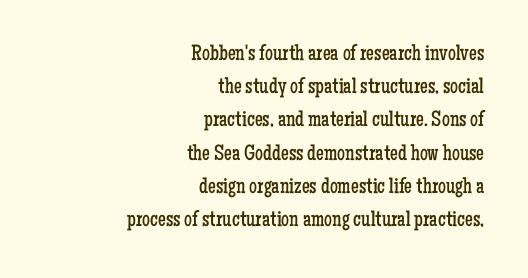
Regarding leading, the lines here are spaced in the standard way. Is the type heavy? It reads as light-to-regular instead. The glyphs are unaccompanied by any horizontal stroke below them. Posture: vertical. Visually the block forms a straight wall on the right and a jagged coastline on the left.
